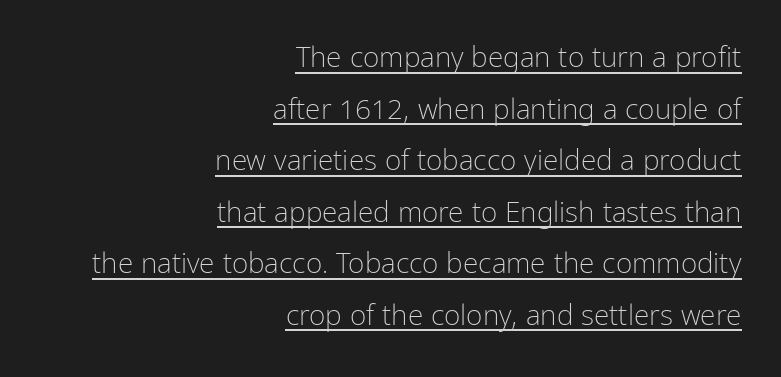
{"serif": "no", "italic": "no", "bold": "no", "weight": "light", "width": "condensed", "stroke_contrast": "low", "x_height": "medium", "monospaced": "no", "underline": "yes", "align": "right", "line_spacing_ratio": 1.84, "letter_spacing": "normal", "letter_spacing_em": 0.0, "glyph_px": 28}
